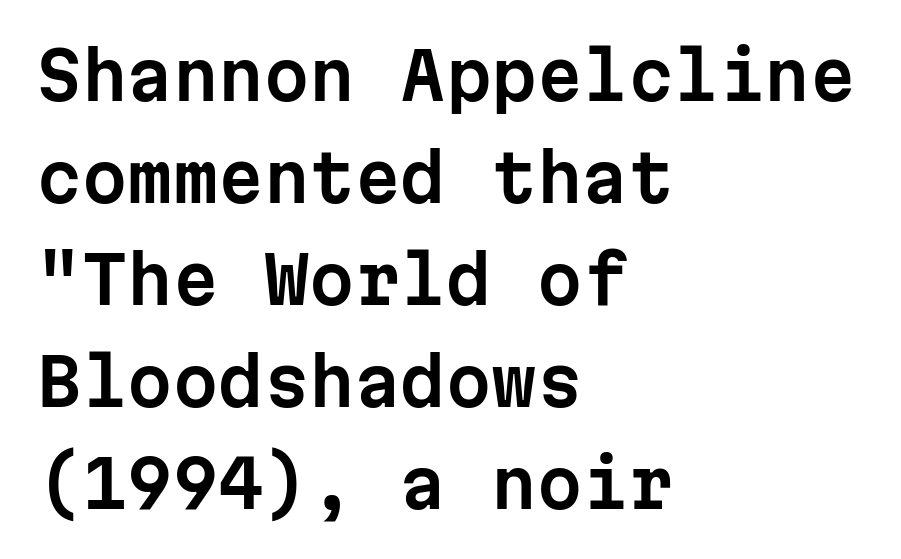
In terms of posture, this sample is upright. Alignment: flush left. No feet cap the strokes, marking this as sans-serif type. You could call the tracking neutral — neither tight nor loose. Looks like terminal output: every glyph gets an equal slot.
